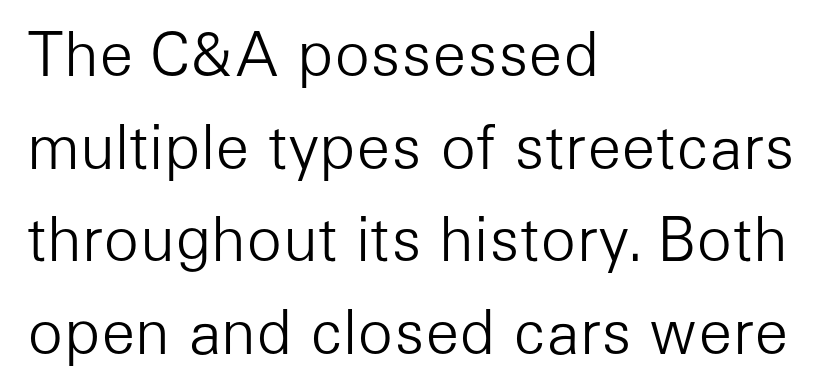
{"serif": "no", "italic": "no", "bold": "no", "weight": "light", "width": "normal", "stroke_contrast": "low", "x_height": "medium", "monospaced": "no", "underline": "no", "align": "left", "line_spacing": "normal", "line_spacing_ratio": 1.57, "letter_spacing": "normal", "letter_spacing_em": 0.0, "glyph_px": 59}
